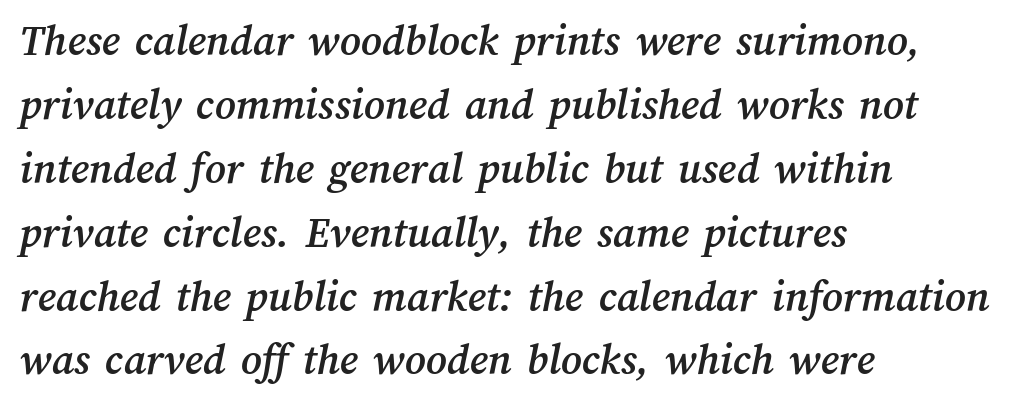
Q: Is the text underlined? A: No.
Q: How is the paragraph aligned? A: Left-aligned.
Q: Is the spacing between letters normal or unusually wide? A: Normal.
Q: Is the spacing between lines tight, normal or loose? A: Normal.
Q: Width (condensed, normal, or wide)? A: Normal.
Q: Stroke contrast? A: Medium.
Q: x-height? A: Medium.
Q: Monospaced? A: No.
